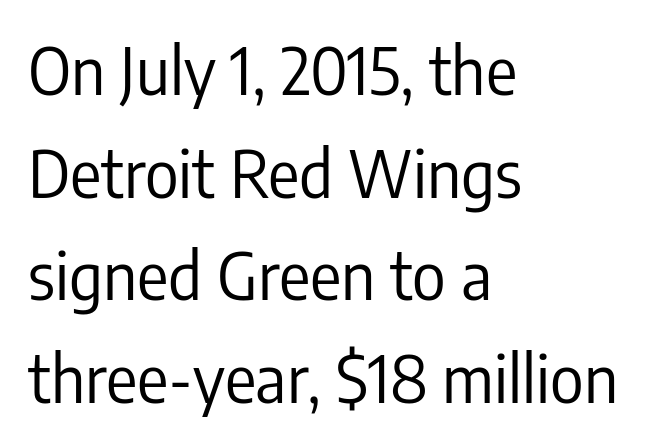
Q: Is the text bold? A: No.
Q: Is the text italic (slanted)? A: No, it is upright.
Q: Is the typeface a serif or a sans-serif typeface? A: Sans-serif.
Q: Is the text underlined? A: No.
Q: How is the paragraph aligned? A: Left-aligned.
Q: Is the spacing between letters normal or unusually wide? A: Normal.
Q: Is the spacing between lines tight, normal or loose? A: Normal.
Q: Width (condensed, normal, or wide)? A: Condensed.
Q: Stroke contrast? A: Low.
Q: x-height? A: Medium.
Q: Monospaced? A: No.
